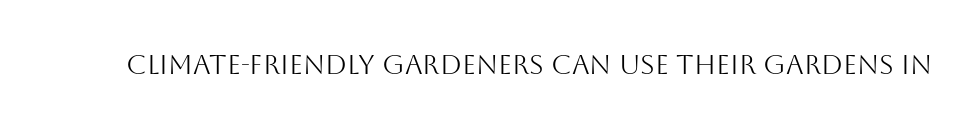
Has an underline been added? It has not. The type is set solid horizontally, with unmodified tracking. The characters are drawn with everyday or finer stroke widths. Every character sits straight up, as roman type does.
